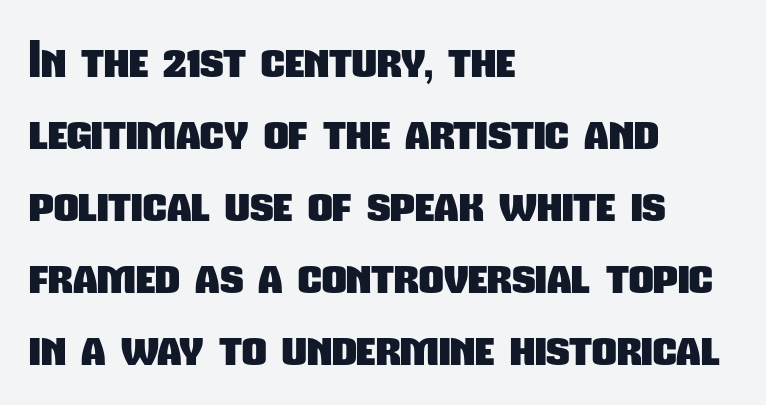
Q: Is the text bold? A: Yes.
Q: Is the typeface a serif or a sans-serif typeface? A: Sans-serif.
Q: Is the text underlined? A: No.
Q: How is the paragraph aligned? A: Left-aligned.
Q: Is the spacing between letters normal or unusually wide? A: Normal.
Q: Is the spacing between lines tight, normal or loose? A: Normal.
Q: Width (condensed, normal, or wide)? A: Condensed.
Q: Stroke contrast? A: Low.
Q: x-height? A: Medium.
Q: Monospaced? A: No.
